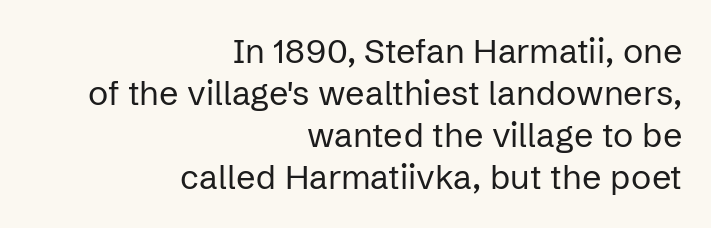
The image shows 34 px regular-weight sans-serif type, upright; set right-aligned, line spacing 1.24x, normal letter spacing, not underlined; low stroke contrast and a medium x-height.
